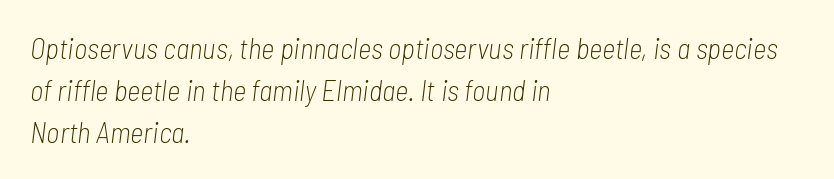
The image shows 29 px light, condensed type, italic (leaning right); set left-aligned, normal line spacing (1.44x), normal letter spacing, not underlined; low stroke contrast and a medium x-height.
